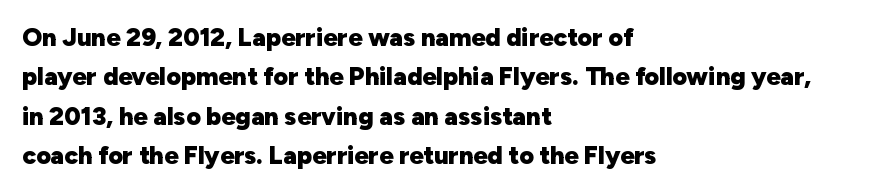
Evenly set lines give the paragraph a standard silhouette. Glance below the letters and you will spot only blank space. Typeset ragged right — the left edge is the straight one. This sample uses plain, unmodified letter spacing. Style check: upright. I'd describe the lettering as bold — thick and assertive.
